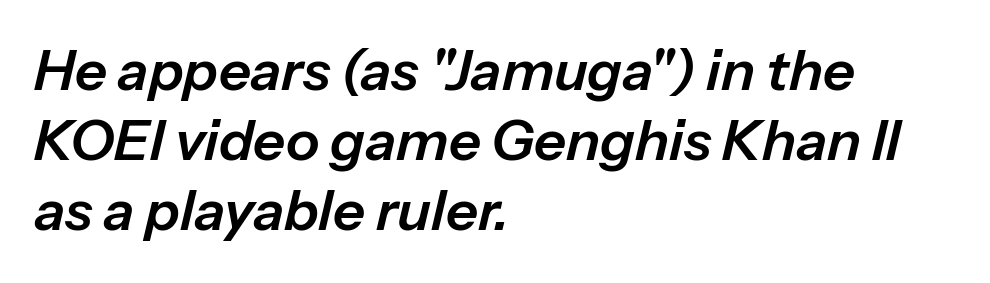
The image shows 56 px text type, italic (leaning right); set left-aligned, normal line spacing (1.25x), normal letter spacing, not underlined; low stroke contrast and a medium x-height.
